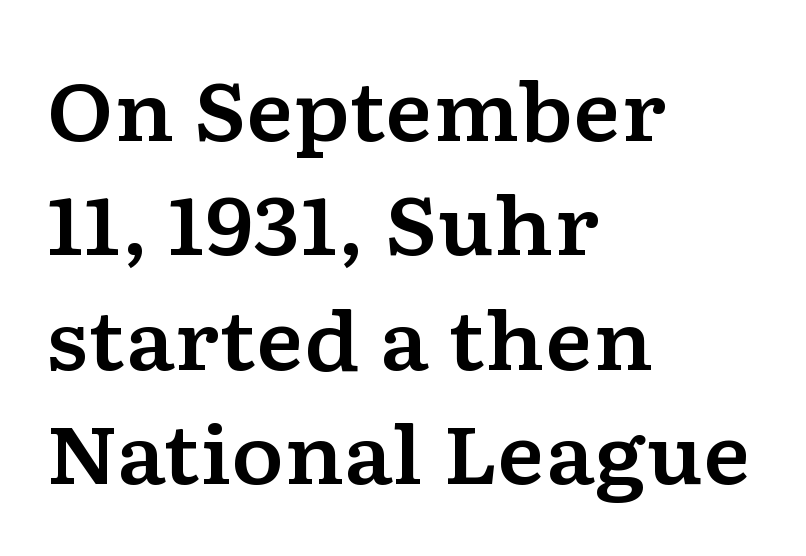
Q: Is the text italic (slanted)? A: No, it is upright.
Q: Is the typeface a serif or a sans-serif typeface? A: Serif.
Q: Is the text underlined? A: No.
Q: How is the paragraph aligned? A: Left-aligned.
Q: Is the spacing between letters normal or unusually wide? A: Normal.
Q: Is the spacing between lines tight, normal or loose? A: Normal.
Q: Width (condensed, normal, or wide)? A: Wide.
Q: Stroke contrast? A: Low.
Q: x-height? A: Medium.
Q: Monospaced? A: No.
